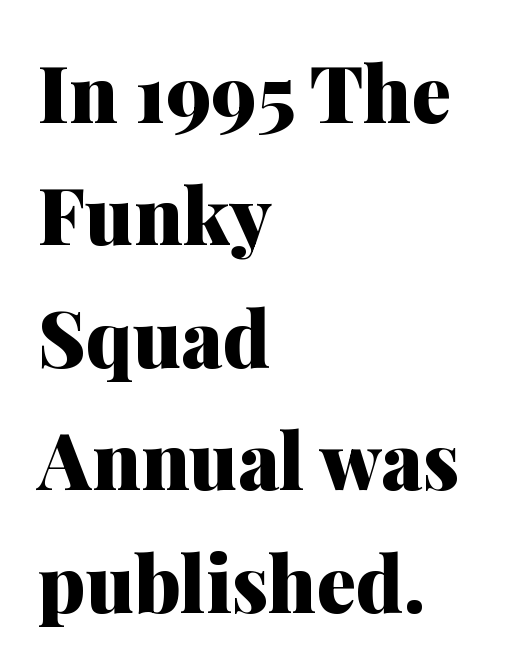
Q: Is the text bold? A: Yes.
Q: Is the text italic (slanted)? A: No, it is upright.
Q: Is the typeface a serif or a sans-serif typeface? A: Serif.
Q: Is the text underlined? A: No.
Q: How is the paragraph aligned? A: Left-aligned.
Q: Is the spacing between letters normal or unusually wide? A: Normal.
Q: Is the spacing between lines tight, normal or loose? A: Normal.
Q: Width (condensed, normal, or wide)? A: Normal.
Q: Stroke contrast? A: Medium.
Q: x-height? A: Medium.
Q: Monospaced? A: No.
